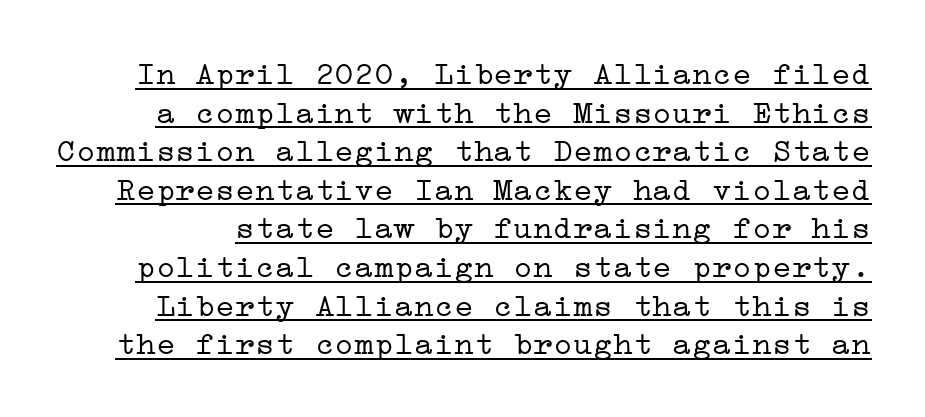
{"serif": "yes", "italic": "no", "bold": "no", "weight": "light", "width": "wide", "stroke_contrast": "low", "x_height": "medium", "underline": "yes", "line_spacing_ratio": 1.17, "letter_spacing": "normal", "letter_spacing_em": 0.0, "glyph_px": 33}
